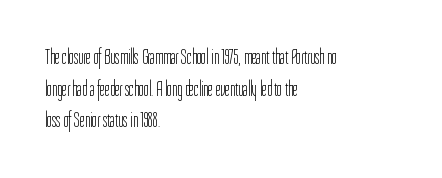
Style check: upright. Leftover space on each line is placed entirely after the last word. The rows are spaced the way most documents space them. The font is comparable to plain body text, perhaps lighter. Honestly, there is no underline to notice here at all. Nobody touched the tracking dial on this one.
